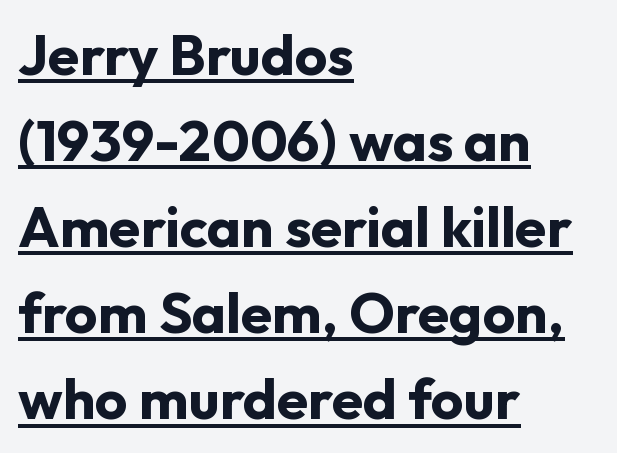
{"serif": "no", "italic": "no", "bold": "yes", "weight": "bold", "width": "normal", "stroke_contrast": "low", "x_height": "medium", "monospaced": "no", "underline": "yes", "align": "left", "line_spacing": "normal", "line_spacing_ratio": 1.51, "letter_spacing": "normal", "letter_spacing_em": 0.0, "glyph_px": 57}
